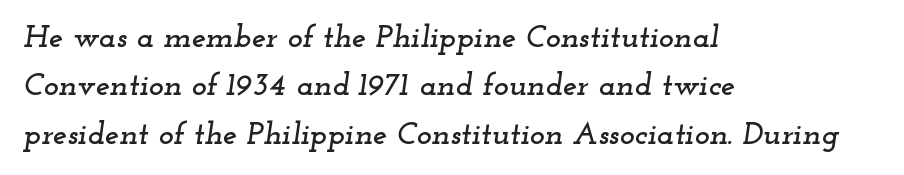
{"serif": "yes", "italic": "yes", "lean": "right", "slant_degrees": 12, "width": "wide", "stroke_contrast": "low", "x_height": "small", "monospaced": "no", "underline": "no", "align": "left", "line_spacing": "normal", "line_spacing_ratio": 1.51, "letter_spacing": "normal", "letter_spacing_em": 0.0, "glyph_px": 32}
